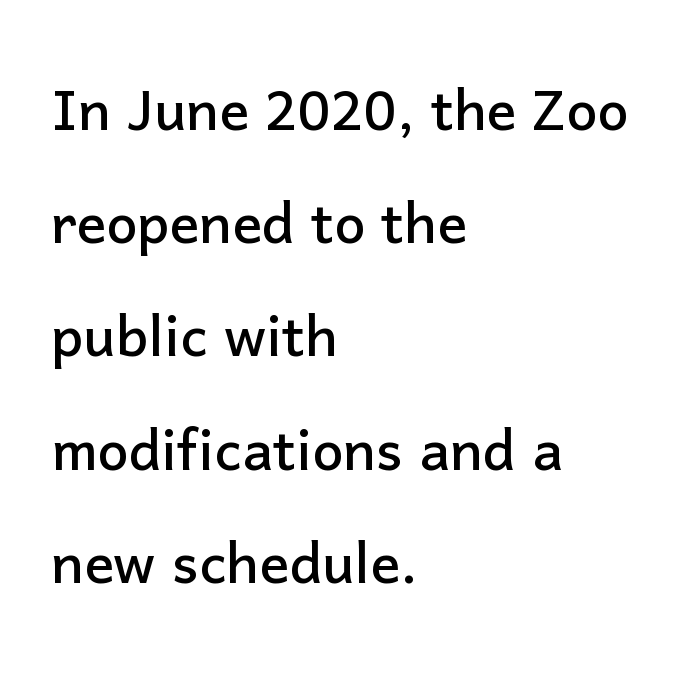
The image shows 74 px sans-serif type, upright; set left-aligned, normal line spacing (1.53x), normal letter spacing, not underlined; low stroke contrast and a medium x-height.
